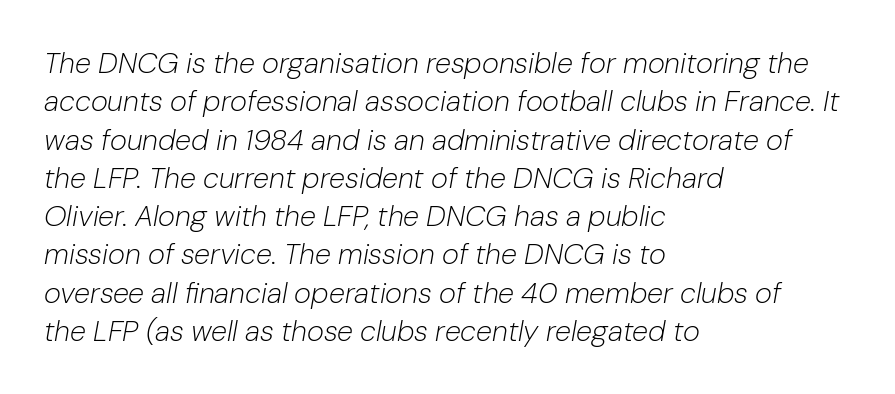
{"italic": "yes", "lean": "right", "slant_degrees": 10, "bold": "no", "weight": "light", "width": "normal", "stroke_contrast": "low", "x_height": "medium", "monospaced": "no", "underline": "no", "align": "left", "line_spacing": "normal", "line_spacing_ratio": 1.32, "letter_spacing": "normal", "letter_spacing_em": 0.0, "glyph_px": 29}
